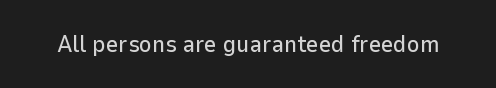
The image shows 24 px text type, upright; set normal letter spacing, not underlined.
